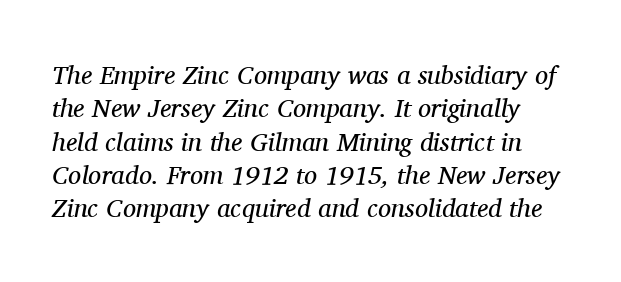
{"italic": "yes", "lean": "right", "slant_degrees": 11, "bold": "no", "underline": "no", "line_spacing": "normal", "line_spacing_ratio": 1.28, "letter_spacing": "normal", "letter_spacing_em": 0.0, "glyph_px": 26}
